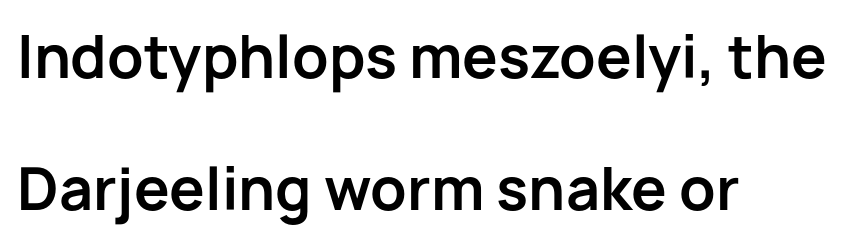
Q: Is the text bold? A: Yes.
Q: Is the text italic (slanted)? A: No, it is upright.
Q: Is the typeface a serif or a sans-serif typeface? A: Sans-serif.
Q: Is the text underlined? A: No.
Q: How is the paragraph aligned? A: Left-aligned.
Q: Is the spacing between letters normal or unusually wide? A: Normal.
Q: Is the spacing between lines tight, normal or loose? A: Loose.
Q: Width (condensed, normal, or wide)? A: Normal.
Q: Stroke contrast? A: Low.
Q: x-height? A: Medium.
Q: Monospaced? A: No.
